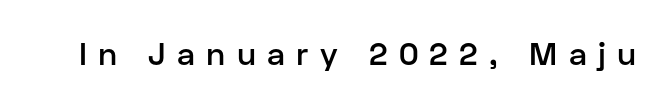
Q: Is the text bold? A: Semi-bold.
Q: Is the text italic (slanted)? A: No, it is upright.
Q: Is the typeface a serif or a sans-serif typeface? A: Sans-serif.
Q: Is the text underlined? A: No.
Q: Is the spacing between letters normal or unusually wide? A: Unusually wide.
Q: Width (condensed, normal, or wide)? A: Normal.
Q: Stroke contrast? A: Low.
Q: x-height? A: Medium.
Q: Monospaced? A: No.
